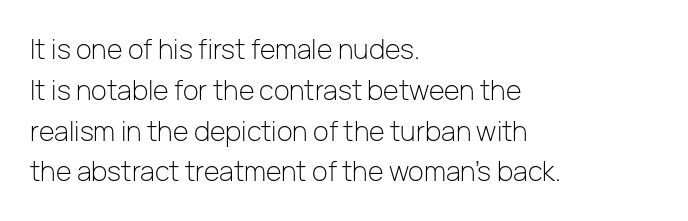
The passage shown stacks its lines at a standard gap. Plain, unruled lines of type. Summary of weight: not heavy and not bold. The rendering keeps characters at their native spacing. Notice how the stems are strictly vertical — no italics here.
